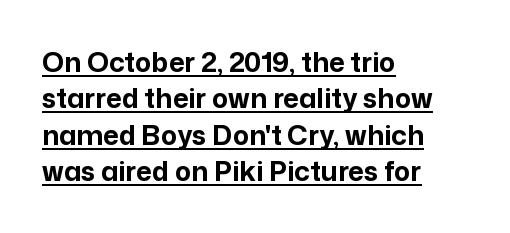
The image shows 27 px bold type, upright; set left-aligned, normal line spacing (1.35x), normal letter spacing, underlined.
